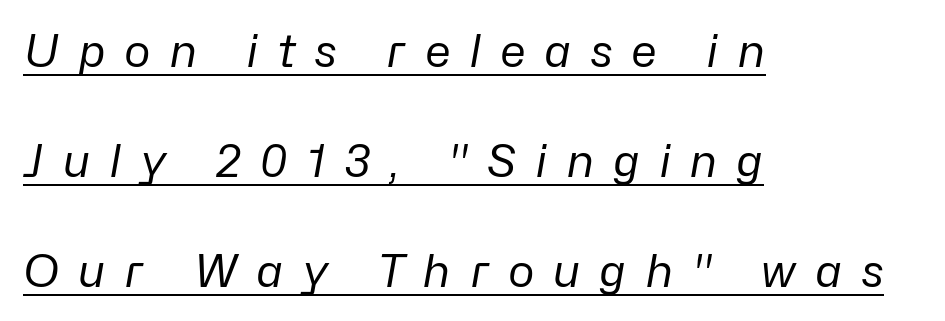
Display-style spreading of the glyphs; the letterfit is very open. In CSS terms this would be text-align: left. The strokes are not fattened; the text isn't bold. Looks like someone drew a line under every word here.
